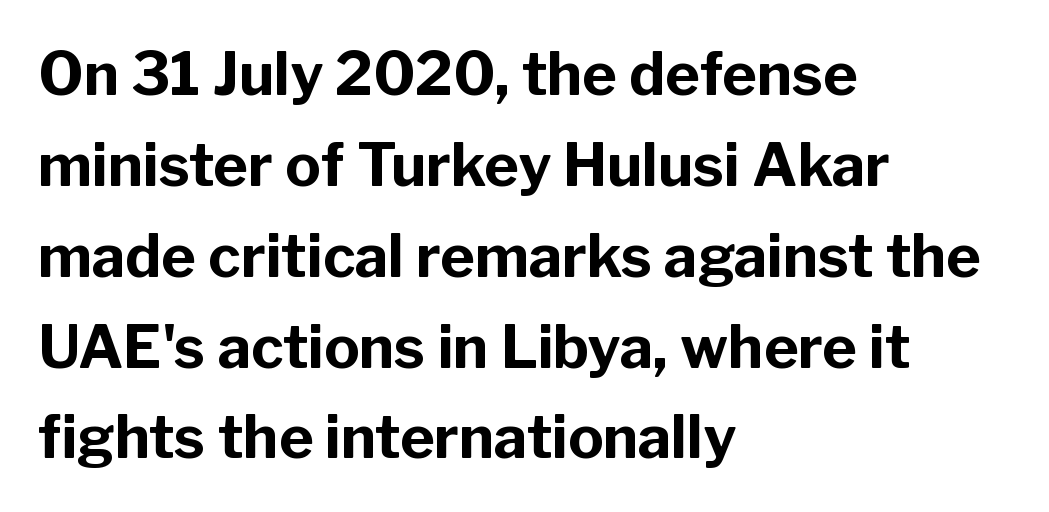
{"serif": "no", "italic": "no", "bold": "yes", "weight": "bold", "width": "normal", "stroke_contrast": "low", "x_height": "medium", "monospaced": "no", "underline": "no", "align": "left", "line_spacing": "normal", "line_spacing_ratio": 1.54, "letter_spacing": "normal", "letter_spacing_em": 0.0, "glyph_px": 59}
